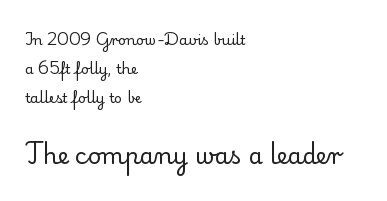
{"italic": "no", "bold": "no", "underline": "no", "align": "left", "line_spacing": "loose", "line_spacing_ratio": 2.08, "letter_spacing": "normal", "letter_spacing_em": 0.0, "larger_block": "second", "size_ratio": 1.64, "glyph_px": 23}
